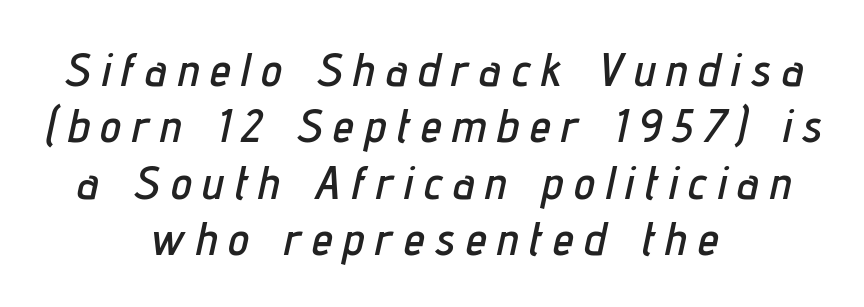
Descenders hang freely into open space. Caption: expanded tracking, letters set apart. Spacing verdict: proportional, widths tailored to each character. The glyphs look as if they've been sheared to an angle.
